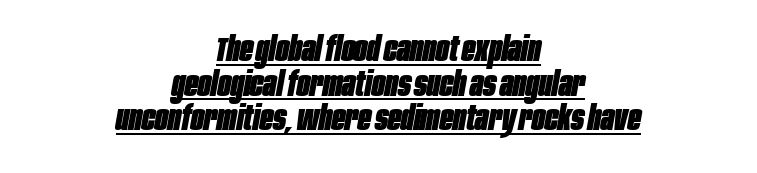
Q: Is the text bold? A: Yes.
Q: Is the text italic (slanted)? A: Yes, it leans right by about 10 degrees.
Q: Is the text underlined? A: Yes.
Q: How is the paragraph aligned? A: Centered.
Q: Is the spacing between letters normal or unusually wide? A: Normal.
Q: Is the spacing between lines tight, normal or loose? A: Tight.
Q: Width (condensed, normal, or wide)? A: Condensed.
Q: Stroke contrast? A: Low.
Q: x-height? A: Large.
Q: Monospaced? A: No.
